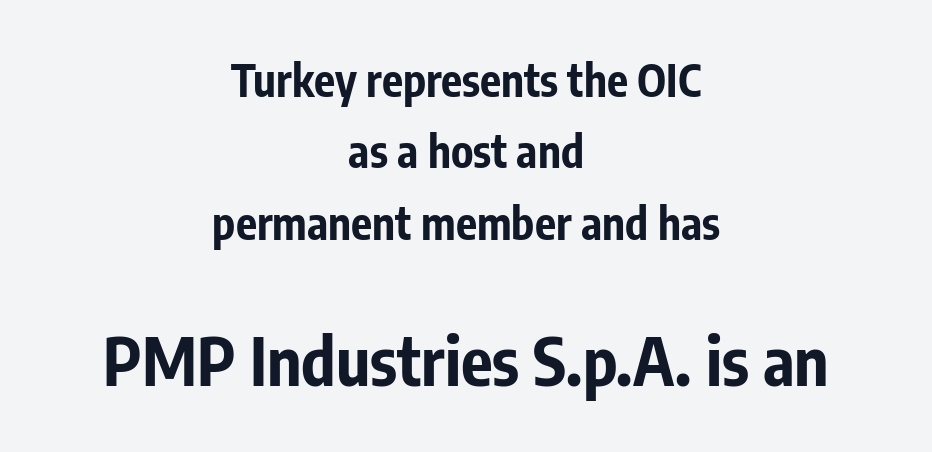
The image shows 66 px bold, condensed sans-serif type, upright; set centered, normal line spacing (1.62x), normal letter spacing, not underlined; the second (bottom) block is 1.5x larger; low stroke contrast and a medium x-height.
